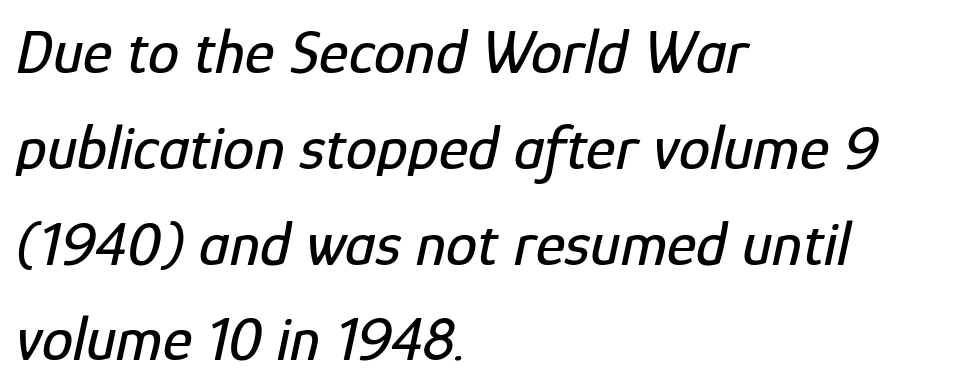
Q: Is the text italic (slanted)? A: Yes, it leans right by about 12 degrees.
Q: Is the text underlined? A: No.
Q: How is the paragraph aligned? A: Left-aligned.
Q: Is the spacing between letters normal or unusually wide? A: Normal.
Q: Is the spacing between lines tight, normal or loose? A: Normal.
Q: Width (condensed, normal, or wide)? A: Condensed.
Q: Stroke contrast? A: Low.
Q: x-height? A: Medium.
Q: Monospaced? A: No.
